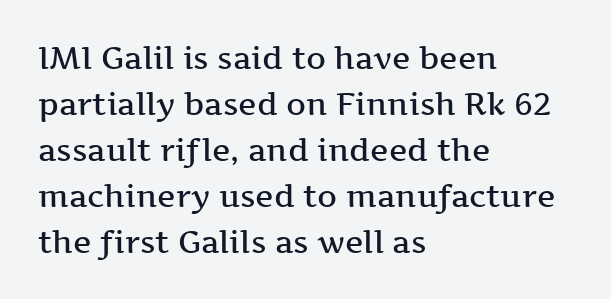
Looks like regular typesetting: each glyph gets only the width it needs. If you measured baseline to baseline, you'd find a middling distance. Semibold letterforms, between regular and bold. Compared with a centered layout, this one pins lines to the left instead. The axis of the letterforms is exactly vertical. The type family on display is of the serif kind.
